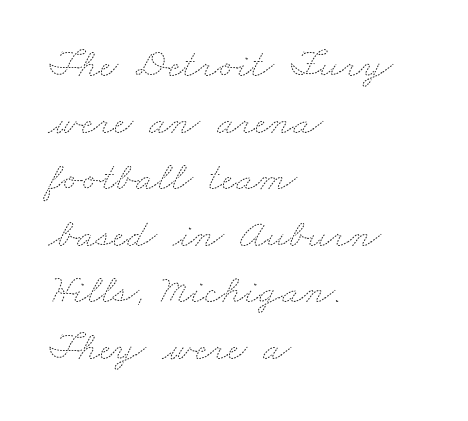
Q: Is the text bold? A: No.
Q: Is the text underlined? A: No.
Q: How is the paragraph aligned? A: Left-aligned.
Q: Is the spacing between letters normal or unusually wide? A: Normal.
Q: Is the spacing between lines tight, normal or loose? A: Normal.
Q: Width (condensed, normal, or wide)? A: Wide.
Q: Stroke contrast? A: Medium.
Q: x-height? A: Small.
Q: Monospaced? A: No.
